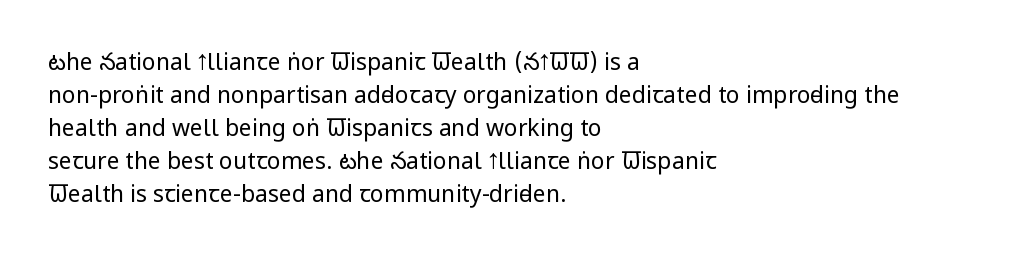
Does extra space separate the letters? No, they use regular spacing. The rendering anchors every line to the left-hand side. The axis of the letterforms is exactly vertical. These lines sit exactly where default settings would place them. Ink coverage per letter is moderate at most. Bare-footed words on every line.
